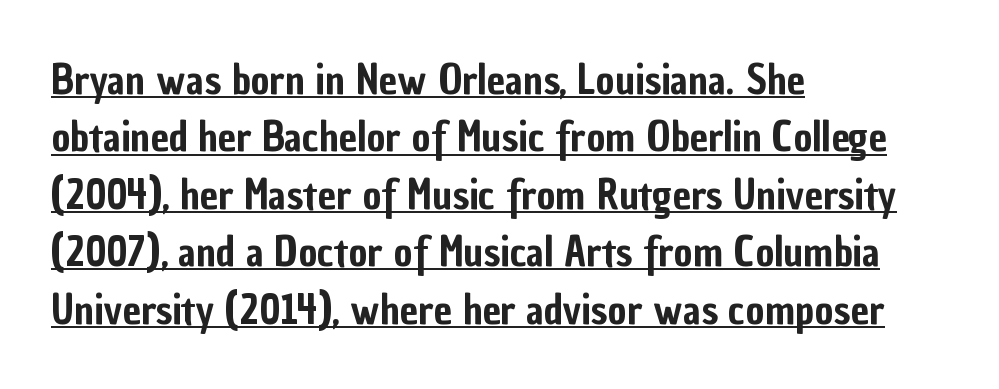
Q: Is the text italic (slanted)? A: No, it is upright.
Q: Is the typeface a serif or a sans-serif typeface? A: Sans-serif.
Q: Is the text underlined? A: Yes.
Q: How is the paragraph aligned? A: Left-aligned.
Q: Is the spacing between letters normal or unusually wide? A: Normal.
Q: Is the spacing between lines tight, normal or loose? A: Normal.
Q: Width (condensed, normal, or wide)? A: Condensed.
Q: Stroke contrast? A: Low.
Q: x-height? A: Medium.
Q: Monospaced? A: No.
